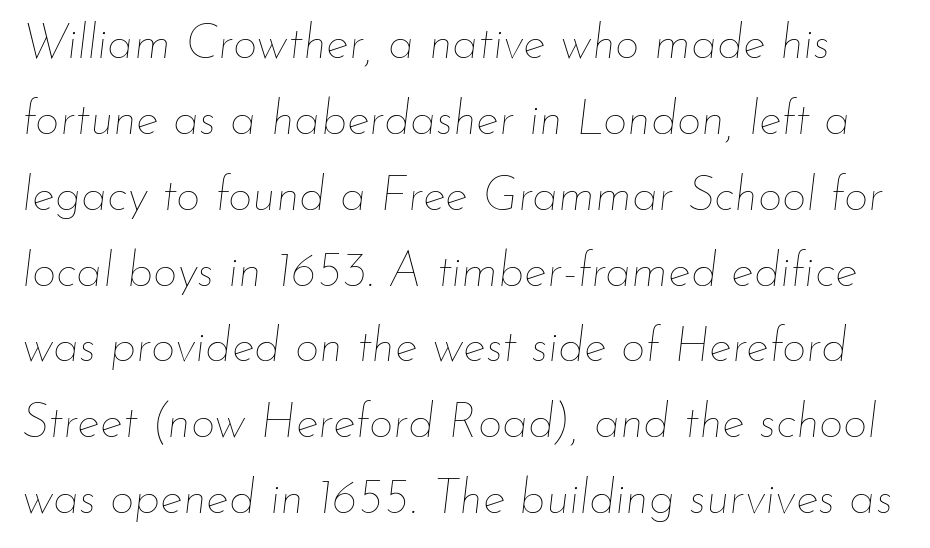
Q: Is the text bold? A: No.
Q: Is the text italic (slanted)? A: Yes, it leans right by about 7 degrees.
Q: Is the text underlined? A: No.
Q: Is the spacing between letters normal or unusually wide? A: Normal.
Q: Is the spacing between lines tight, normal or loose? A: Normal.
Q: Width (condensed, normal, or wide)? A: Normal.
Q: Stroke contrast? A: Low.
Q: x-height? A: Small.
Q: Monospaced? A: No.
